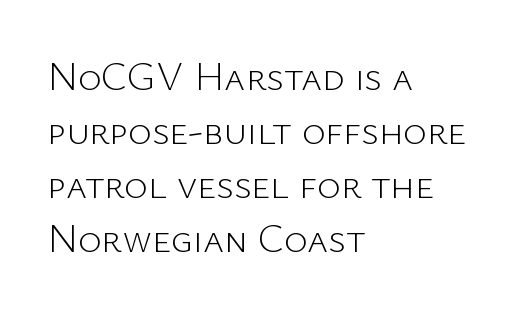
Varying glyph widths throughout — classic text-font behaviour. Unlike italic type, these characters show no tilt at all. Nothing unusual about the tracking: characters are spaced as the font intends. Letters have the restrained weight of plain body copy at most. This rendering employs a face without finishing strokes, i.e., a sans-serif.
